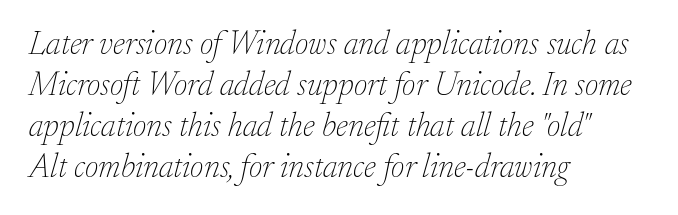
The image shows 33 px thin serif type, italic (leaning right); set left-aligned, line spacing 1.24x, normal letter spacing, not underlined; low stroke contrast and a small x-height.
